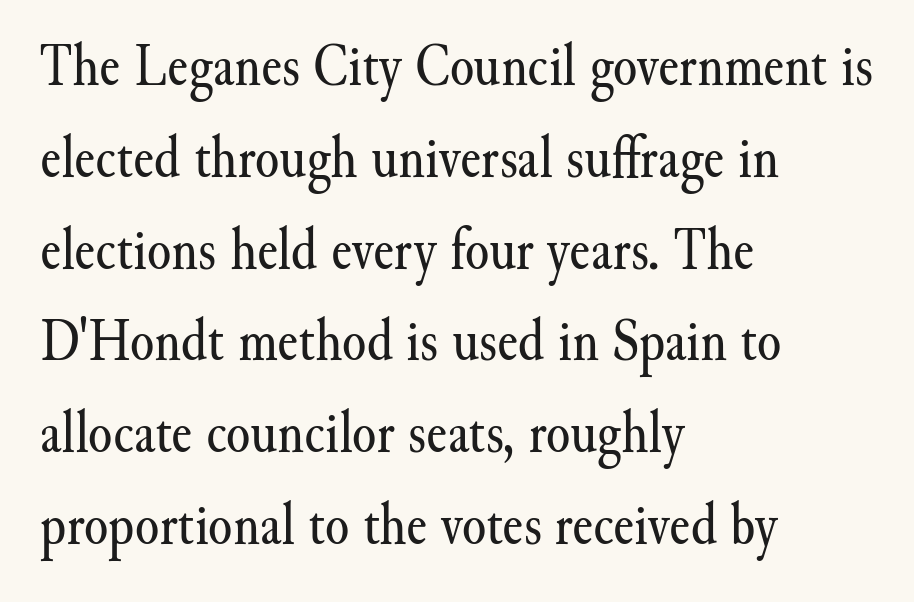
The image shows 62 px regular-weight serif type, upright; set left-aligned, normal line spacing (1.48x), normal letter spacing, not underlined; medium stroke contrast and a small x-height.
